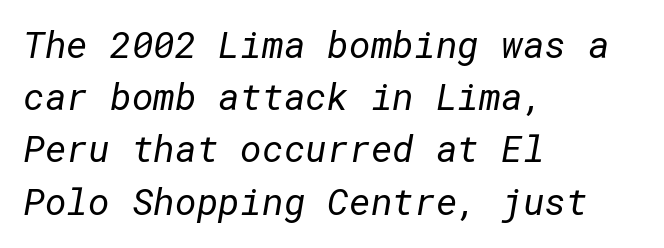
The image shows 37 px regular-weight sans-serif type; set left-aligned, normal line spacing (1.41x), normal letter spacing, not underlined; low stroke contrast and a medium x-height.
